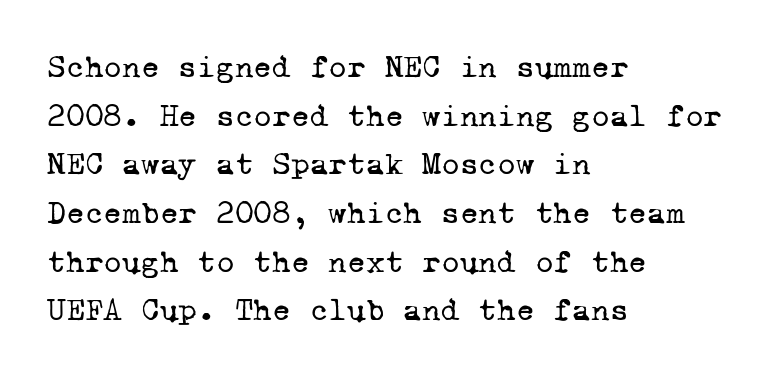
{"serif": "yes", "bold": "no", "weight": "regular", "width": "normal", "stroke_contrast": "low", "x_height": "medium", "monospaced": "yes", "underline": "no", "align": "left", "line_spacing": "normal", "line_spacing_ratio": 1.52, "letter_spacing": "normal", "letter_spacing_em": 0.0, "glyph_px": 32}
